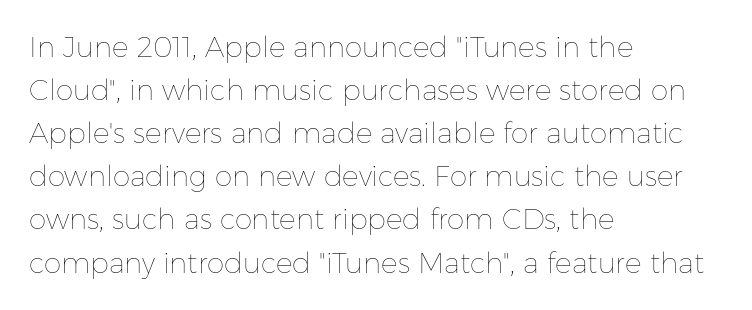
{"italic": "no", "bold": "no", "weight": "thin", "width": "normal", "stroke_contrast": "low", "x_height": "medium", "monospaced": "no", "underline": "no", "align": "left", "line_spacing": "normal", "line_spacing_ratio": 1.54, "letter_spacing": "normal", "letter_spacing_em": 0.0, "glyph_px": 28}
